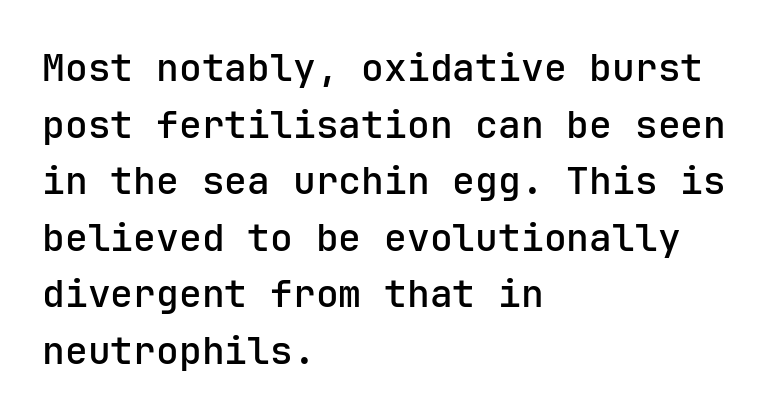
Q: Is the text bold? A: Semi-bold.
Q: Is the text italic (slanted)? A: No, it is upright.
Q: Is the typeface a serif or a sans-serif typeface? A: Sans-serif.
Q: Is the text underlined? A: No.
Q: How is the paragraph aligned? A: Left-aligned.
Q: Is the spacing between letters normal or unusually wide? A: Normal.
Q: Is the spacing between lines tight, normal or loose? A: Normal.
Q: Width (condensed, normal, or wide)? A: Normal.
Q: Stroke contrast? A: Low.
Q: x-height? A: Medium.
